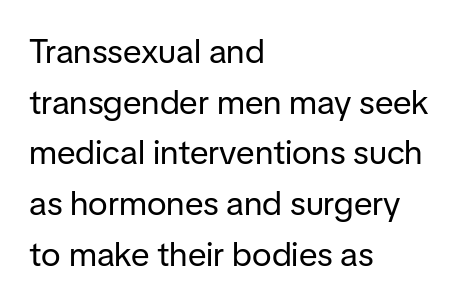
The image shows 34 px regular-weight sans-serif type, upright; set left-aligned, normal line spacing (1.49x), normal letter spacing, not underlined; low stroke contrast and a medium x-height.
